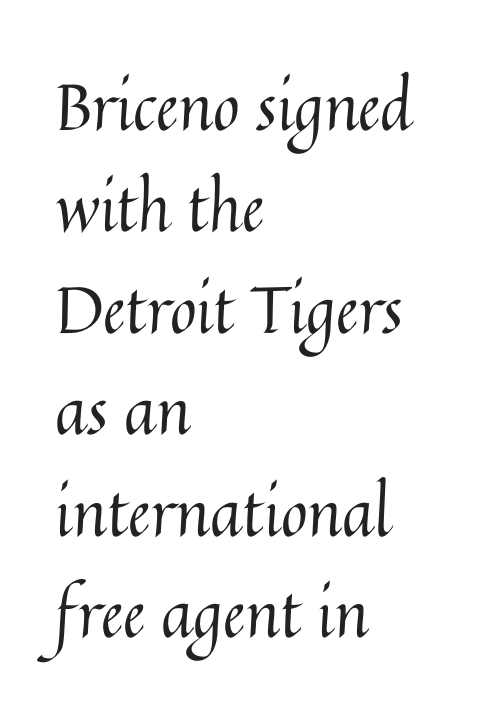
Q: Is the text bold? A: No.
Q: Is the text underlined? A: No.
Q: How is the paragraph aligned? A: Left-aligned.
Q: Is the spacing between letters normal or unusually wide? A: Normal.
Q: Is the spacing between lines tight, normal or loose? A: Normal.
Q: Width (condensed, normal, or wide)? A: Normal.
Q: Stroke contrast? A: Medium.
Q: x-height? A: Medium.
Q: Monospaced? A: No.
